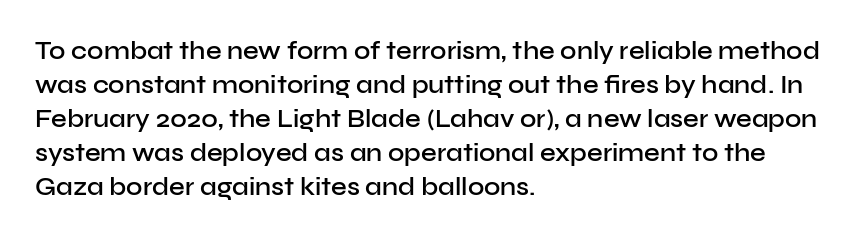
Do the letters lean? They stand straight. Set as a demibold, roughly 600 on the weight scale. Interline gaps are of average width in this sample. Has an underline been added? It has not. In CSS terms this would be text-align: left. The passage shown has conventional tracking throughout.
